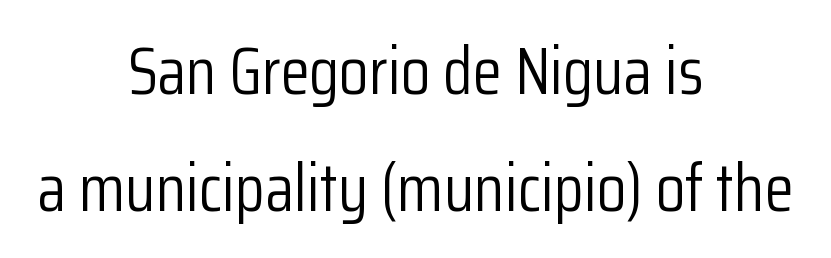
Q: Is the text bold? A: No.
Q: Is the text italic (slanted)? A: No, it is upright.
Q: Is the typeface a serif or a sans-serif typeface? A: Sans-serif.
Q: Is the text underlined? A: No.
Q: How is the paragraph aligned? A: Centered.
Q: Is the spacing between letters normal or unusually wide? A: Normal.
Q: Width (condensed, normal, or wide)? A: Condensed.
Q: Stroke contrast? A: Low.
Q: x-height? A: Medium.
Q: Monospaced? A: No.
